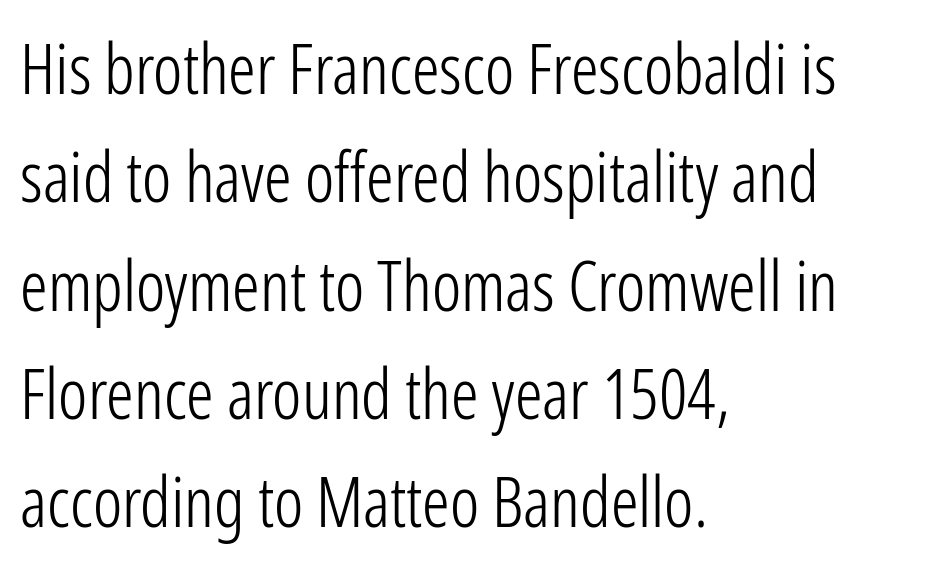
Q: Is the text bold? A: No.
Q: Is the text italic (slanted)? A: No, it is upright.
Q: Is the typeface a serif or a sans-serif typeface? A: Sans-serif.
Q: Is the text underlined? A: No.
Q: How is the paragraph aligned? A: Left-aligned.
Q: Is the spacing between letters normal or unusually wide? A: Normal.
Q: Is the spacing between lines tight, normal or loose? A: Normal.
Q: Width (condensed, normal, or wide)? A: Condensed.
Q: Stroke contrast? A: Low.
Q: x-height? A: Medium.
Q: Monospaced? A: No.
